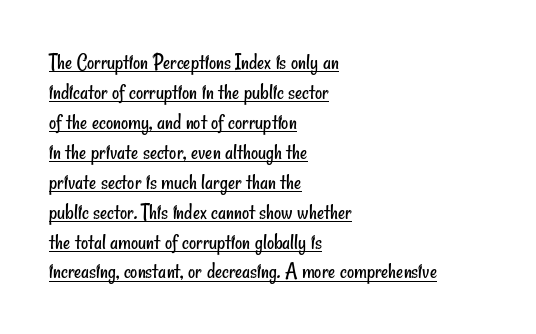
The image shows 22 px text type; set left-aligned, normal line spacing (1.36x), normal letter spacing, underlined.
